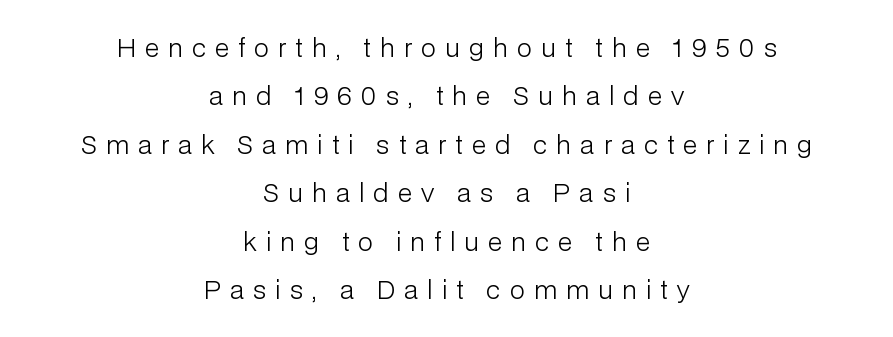
{"italic": "no", "bold": "no", "underline": "no", "align": "center", "line_spacing": "loose", "line_spacing_ratio": 1.94, "letter_spacing": "wide", "letter_spacing_em": 0.37, "glyph_px": 25}
